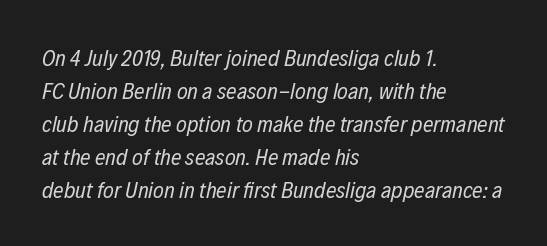
{"italic": "yes", "lean": "right", "slant_degrees": 12, "bold": "no", "underline": "no", "align": "left", "line_spacing": "normal", "line_spacing_ratio": 1.44, "letter_spacing": "normal", "letter_spacing_em": 0.0, "glyph_px": 23}
